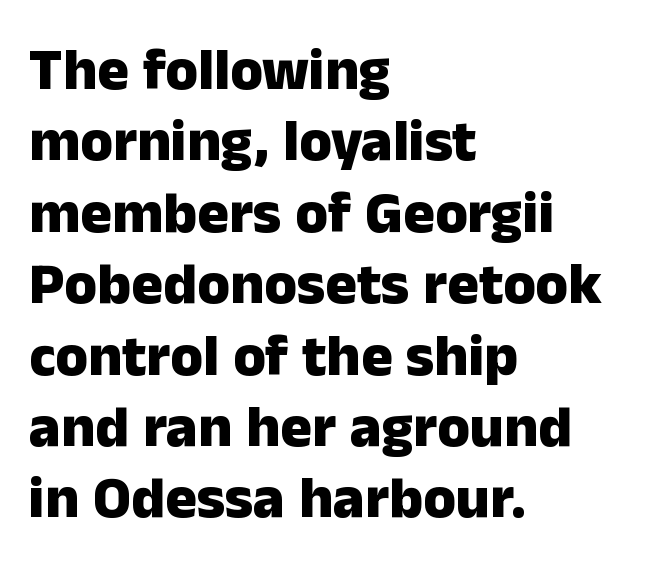
{"serif": "no", "italic": "no", "bold": "yes", "weight": "heavy", "width": "normal", "stroke_contrast": "low", "x_height": "medium", "monospaced": "no", "underline": "no", "align": "left", "line_spacing_ratio": 1.21, "letter_spacing": "normal", "letter_spacing_em": 0.0, "glyph_px": 59}
